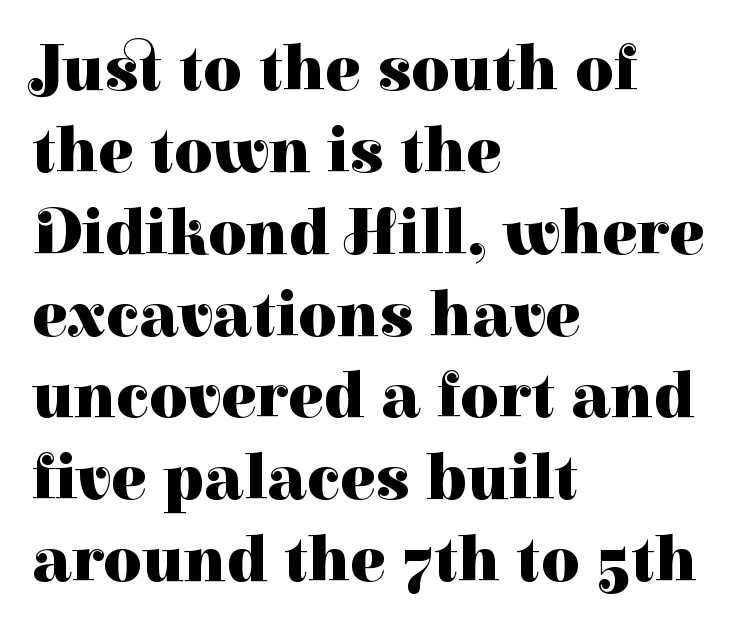
The image shows 66 px heavy serif type, upright; set left-aligned, line spacing 1.24x, normal letter spacing, not underlined; high stroke contrast and a medium x-height.
